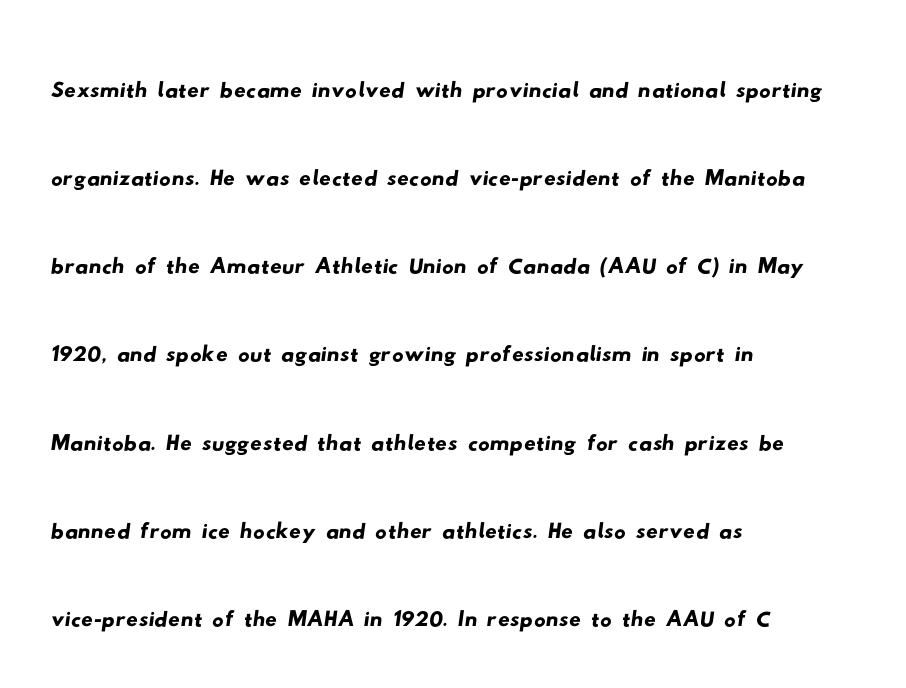
The image shows 58 px wide sans-serif type; set left-aligned, normal line spacing (1.52x), normal letter spacing, not underlined; low stroke contrast and a small x-height.
